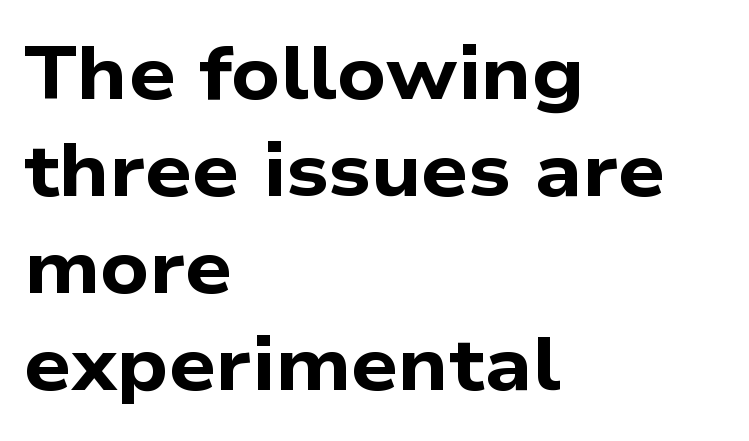
Q: Is the text bold? A: Yes.
Q: Is the typeface a serif or a sans-serif typeface? A: Sans-serif.
Q: Is the text underlined? A: No.
Q: How is the paragraph aligned? A: Left-aligned.
Q: Is the spacing between letters normal or unusually wide? A: Normal.
Q: Is the spacing between lines tight, normal or loose? A: Normal.
Q: Width (condensed, normal, or wide)? A: Wide.
Q: Stroke contrast? A: Low.
Q: x-height? A: Medium.
Q: Monospaced? A: No.
